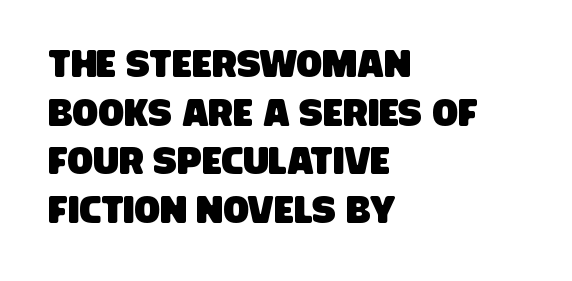
The image shows 38 px condensed sans-serif type; set left-aligned, normal line spacing (1.28x), normal letter spacing, not underlined; low stroke contrast and a large x-height.
